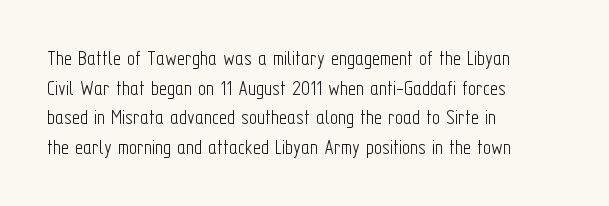
Q: Is the text bold? A: No.
Q: Is the text italic (slanted)? A: No, it is upright.
Q: Is the text underlined? A: No.
Q: How is the paragraph aligned? A: Left-aligned.
Q: Is the spacing between letters normal or unusually wide? A: Normal.
Q: Is the spacing between lines tight, normal or loose? A: Normal.
